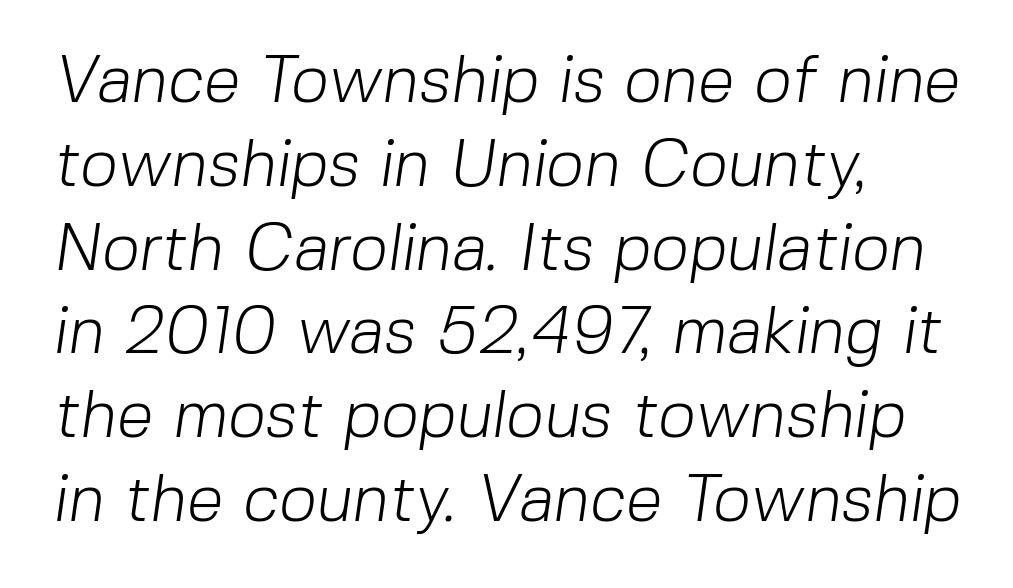
The image shows 66 px light sans-serif type; set left-aligned, normal line spacing (1.27x), normal letter spacing, not underlined; low stroke contrast and a medium x-height.
